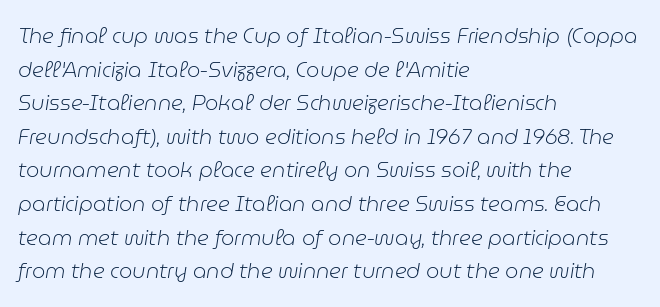
The image shows 21 px text type, italic (leaning right); set left-aligned, normal line spacing (1.6x), normal letter spacing, not underlined.
